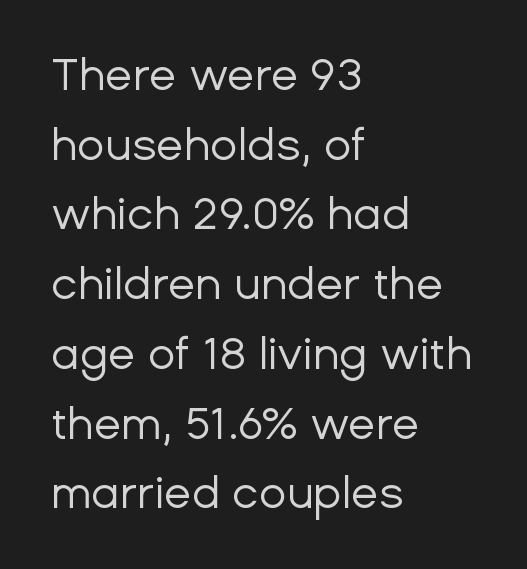
Q: Is the text bold? A: No.
Q: Is the text italic (slanted)? A: No, it is upright.
Q: Is the typeface a serif or a sans-serif typeface? A: Sans-serif.
Q: Is the text underlined? A: No.
Q: How is the paragraph aligned? A: Left-aligned.
Q: Is the spacing between letters normal or unusually wide? A: Normal.
Q: Is the spacing between lines tight, normal or loose? A: Normal.
Q: Width (condensed, normal, or wide)? A: Normal.
Q: Stroke contrast? A: Low.
Q: x-height? A: Medium.
Q: Monospaced? A: No.
